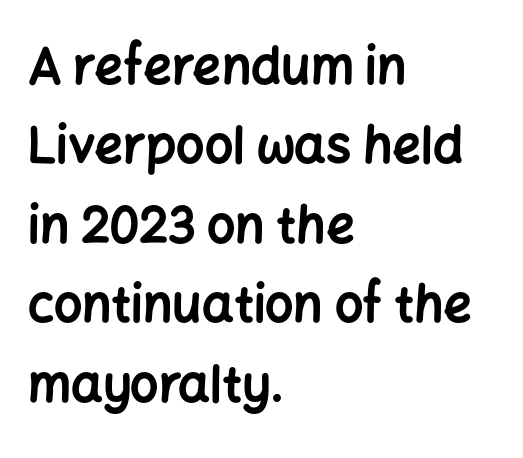
{"serif": "no", "italic": "no", "bold": "yes", "weight": "bold", "width": "normal", "stroke_contrast": "low", "x_height": "medium", "monospaced": "no", "underline": "no", "align": "left", "line_spacing": "normal", "line_spacing_ratio": 1.59, "letter_spacing": "normal", "letter_spacing_em": 0.0, "glyph_px": 50}
